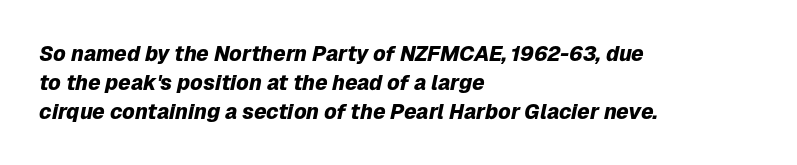
The image shows 21 px bold type, italic (leaning right); set left-aligned, normal line spacing (1.38x), normal letter spacing, not underlined.
